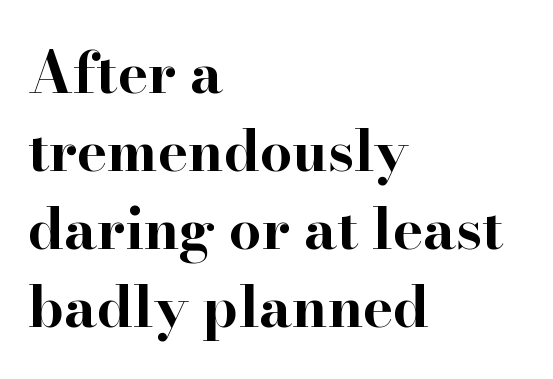
Posture: upright roman. Heavy-handed strokes throughout: this text is bold. Each new line begins a customary step beneath the previous one. Each word holds together tightly as a unit, with standard inter-letter gaps.
